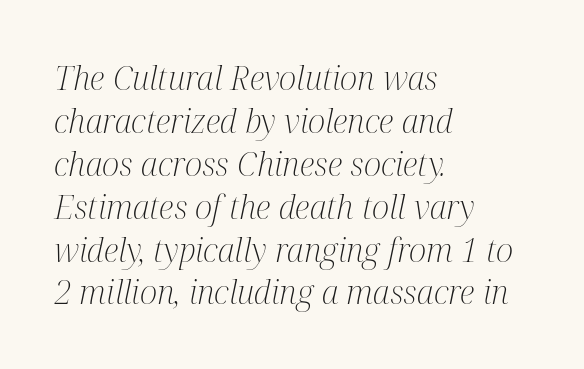
Words float on clear page, feet unadorned. Looks like regular typesetting: each glyph gets only the width it needs. Summary of vertical rhythm: regular, with standard interline spacing. Stems and bowls with no extra thickness — not bold. A typesetter would call this zero additional tracking.
